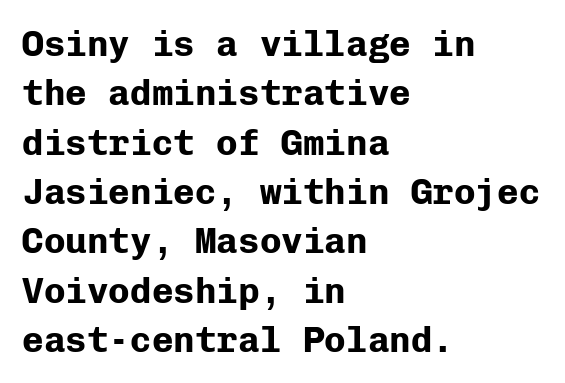
Q: Is the text bold? A: Yes.
Q: Is the text italic (slanted)? A: No, it is upright.
Q: Is the typeface a serif or a sans-serif typeface? A: Sans-serif.
Q: Is the text underlined? A: No.
Q: How is the paragraph aligned? A: Left-aligned.
Q: Is the spacing between letters normal or unusually wide? A: Normal.
Q: Is the spacing between lines tight, normal or loose? A: Normal.
Q: Width (condensed, normal, or wide)? A: Normal.
Q: Stroke contrast? A: Low.
Q: x-height? A: Medium.
Q: Monospaced? A: Yes.
